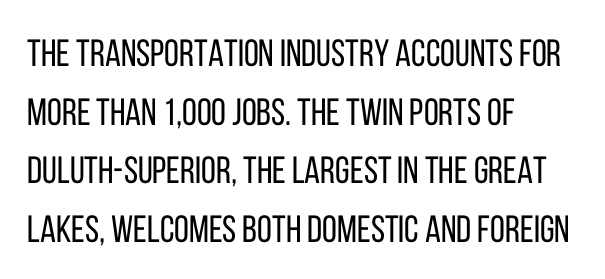
Q: Is the text bold? A: No.
Q: Is the text italic (slanted)? A: No, it is upright.
Q: Is the typeface a serif or a sans-serif typeface? A: Sans-serif.
Q: Is the text underlined? A: No.
Q: How is the paragraph aligned? A: Left-aligned.
Q: Is the spacing between letters normal or unusually wide? A: Normal.
Q: Is the spacing between lines tight, normal or loose? A: Normal.
Q: Width (condensed, normal, or wide)? A: Condensed.
Q: Stroke contrast? A: Low.
Q: x-height? A: Large.
Q: Monospaced? A: No.
